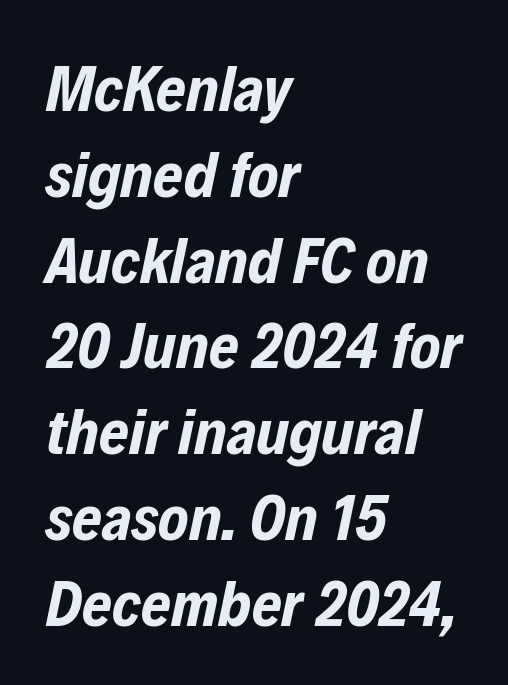
Looking at the ascenders, they clearly lean. Think of a printed novel: that variable character pitch is what you see here. Short note: letters normally spaced. The designer left line spacing at the default. The sample has been set heavy, in full bold.
